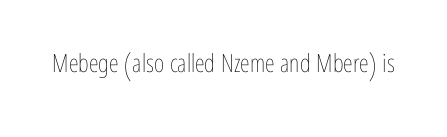
The rendering keeps characters at their native spacing. The font sits on the lighter half of the weight spectrum, regular included. Quick note: underline off. Is there any slant? The stems are plumb.
